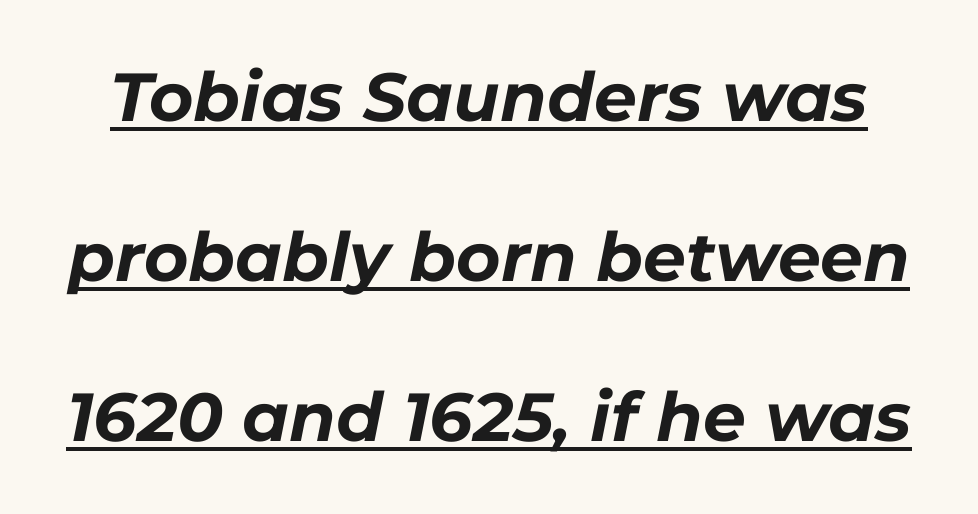
The image shows 68 px bold type, italic (leaning right); set loose line spacing (2.35x), normal letter spacing, underlined; low stroke contrast and a medium x-height.
